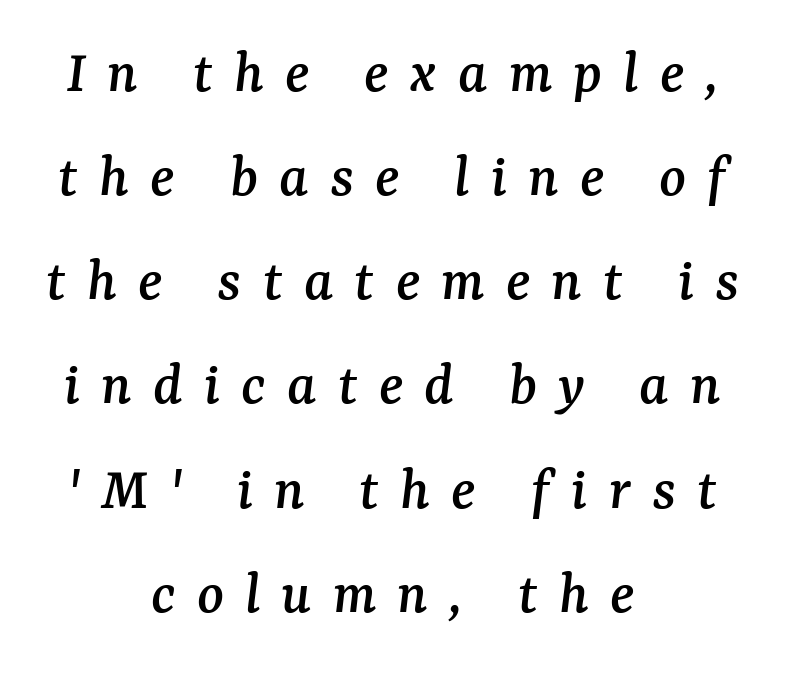
{"serif": "yes", "italic": "yes", "lean": "right", "slant_degrees": 7, "width": "normal", "stroke_contrast": "medium", "x_height": "medium", "monospaced": "no", "underline": "no", "align": "center", "line_spacing": "normal", "line_spacing_ratio": 1.68, "letter_spacing": "wide", "letter_spacing_em": 0.34, "glyph_px": 62}
